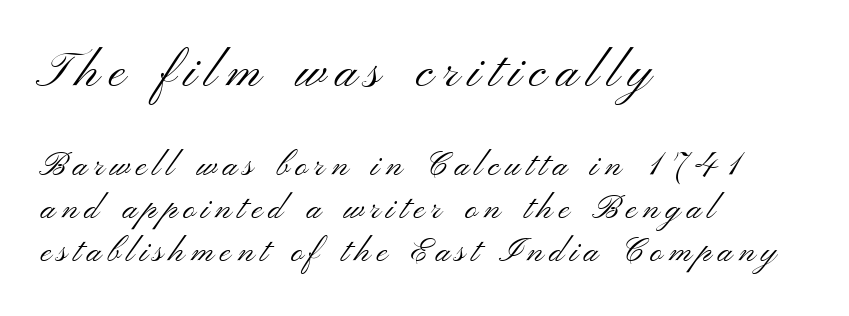
Unmarked baselines from the first word to the last. The font family rendered here belongs to the sans-serif group. The letters advance in unequal steps, a hallmark of proportional type. The rows are spaced the way most documents space them.
